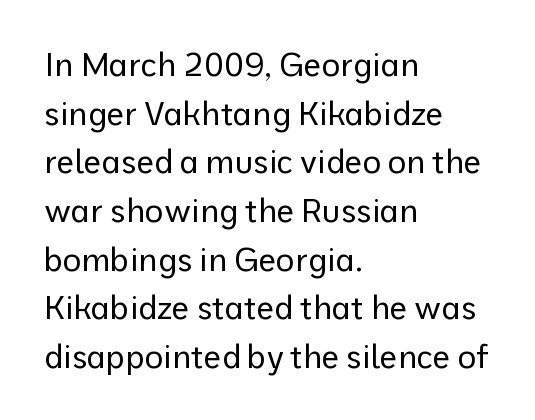
Grotesque or geometric, the face here clearly has no serifs. This is the regular roman posture of the typeface. Tracking value appears to be zero — textbook default spacing. The block of text has a typical density, with ordinary space between rows. The rendering uses natural spacing where letterforms have individual widths. Has an underline been added? It has not.
